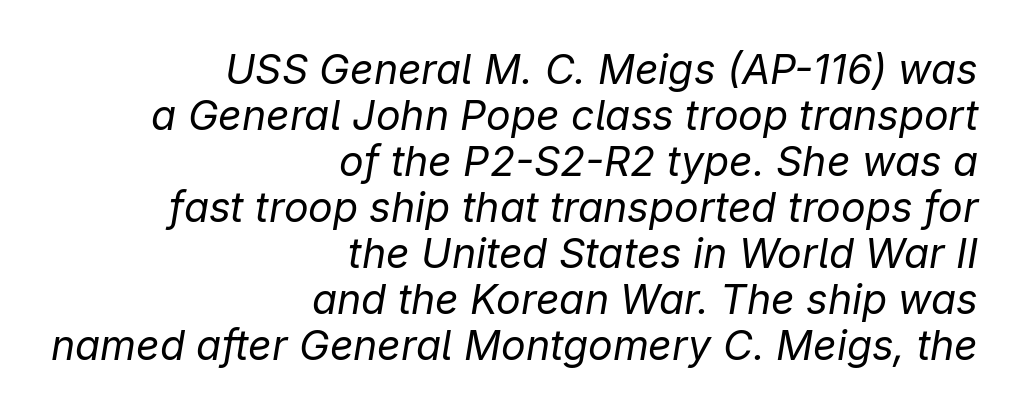
{"italic": "yes", "lean": "right", "slant_degrees": 9, "bold": "no", "weight": "regular", "width": "normal", "stroke_contrast": "low", "x_height": "medium", "monospaced": "no", "underline": "no", "align": "right", "line_spacing": "tight", "line_spacing_ratio": 1.12, "letter_spacing": "normal", "letter_spacing_em": 0.0, "glyph_px": 41}
